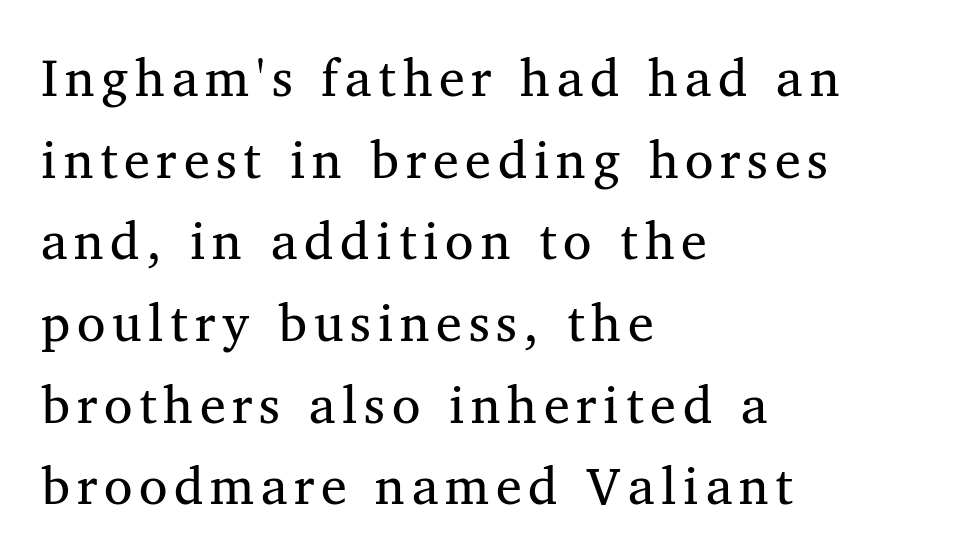
The image shows 52 px regular-weight serif type; set left-aligned, normal line spacing (1.57x), not underlined; medium stroke contrast and a medium x-height.
